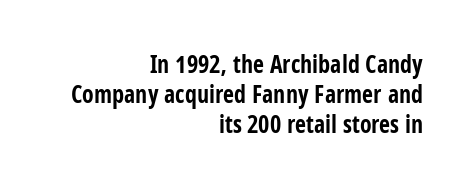
Q: Is the text bold? A: Yes.
Q: Is the text italic (slanted)? A: No, it is upright.
Q: Is the text underlined? A: No.
Q: How is the paragraph aligned? A: Right-aligned.
Q: Is the spacing between letters normal or unusually wide? A: Normal.
